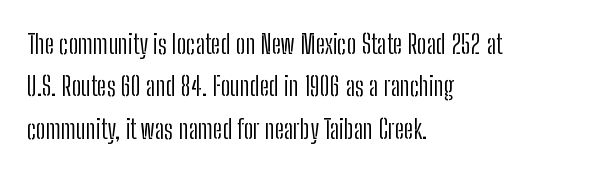
Q: Is the text bold? A: No.
Q: Is the text italic (slanted)? A: No, it is upright.
Q: Is the text underlined? A: No.
Q: How is the paragraph aligned? A: Left-aligned.
Q: Is the spacing between letters normal or unusually wide? A: Normal.
Q: Is the spacing between lines tight, normal or loose? A: Normal.
